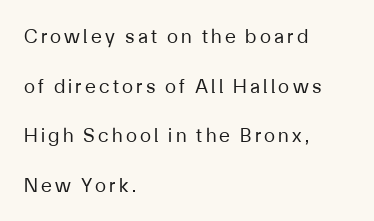
This block would shrink considerably if given ordinary leading; it's expanded now. Glance below the letters and you will spot only blank space. No letter is thick-stroked: the sample isn't bold. Left-aligned paragraph, ragged on the right. The typography opts for an upright posture over an oblique one.
